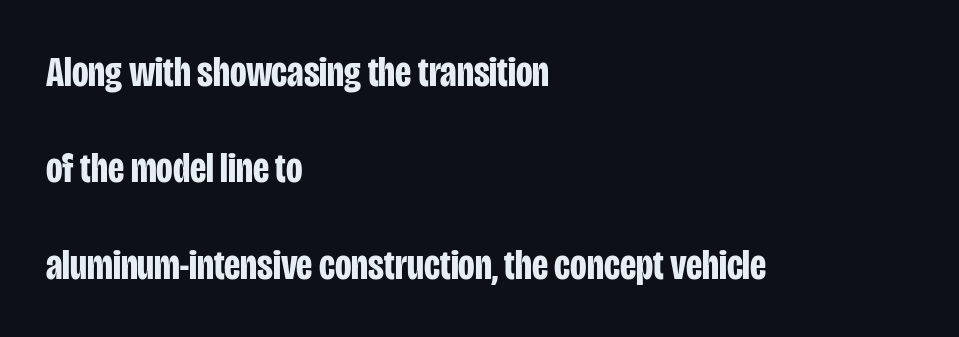
Q: Is the text bold? A: Yes.
Q: Is the text italic (slanted)? A: No, it is upright.
Q: Is the typeface a serif or a sans-serif typeface? A: Sans-serif.
Q: Is the text underlined? A: No.
Q: How is the paragraph aligned? A: Left-aligned.
Q: Is the spacing between letters normal or unusually wide? A: Normal.
Q: Is the spacing between lines tight, normal or loose? A: Loose.
Q: Width (condensed, normal, or wide)? A: Condensed.
Q: Stroke contrast? A: Low.
Q: x-height? A: Large.
Q: Monospaced? A: No.
